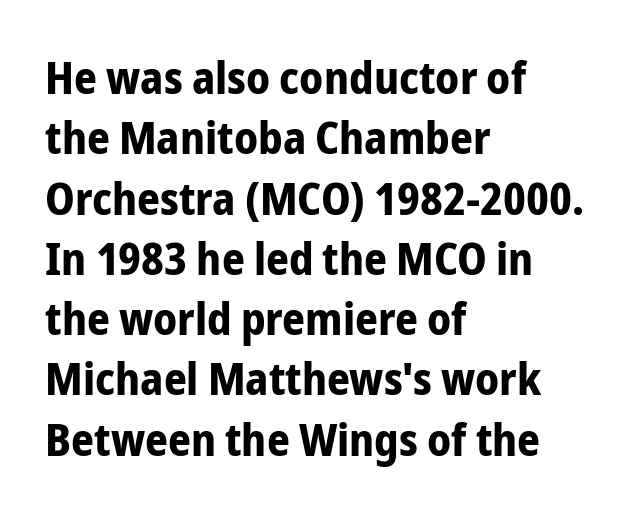
The image shows 45 px bold, condensed sans-serif type, upright; set left-aligned, normal line spacing (1.34x), normal letter spacing, not underlined; low stroke contrast and a medium x-height.
